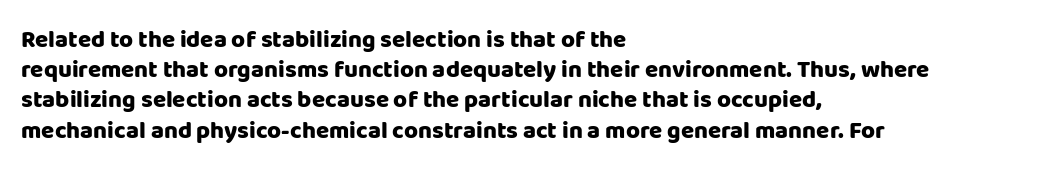
{"italic": "no", "bold": "yes", "underline": "no", "align": "left", "line_spacing": "normal", "line_spacing_ratio": 1.26, "letter_spacing": "normal", "letter_spacing_em": 0.0, "glyph_px": 24}
